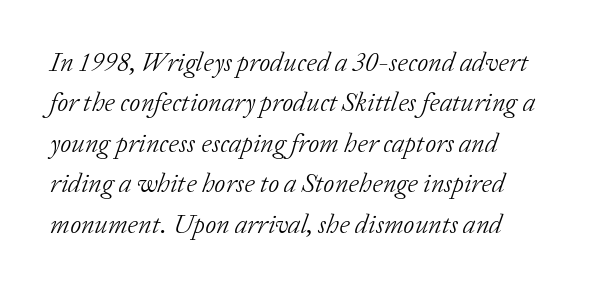
{"italic": "yes", "lean": "right", "slant_degrees": 20, "bold": "no", "underline": "no", "line_spacing": "normal", "line_spacing_ratio": 1.5, "letter_spacing": "normal", "letter_spacing_em": 0.0, "glyph_px": 27}
